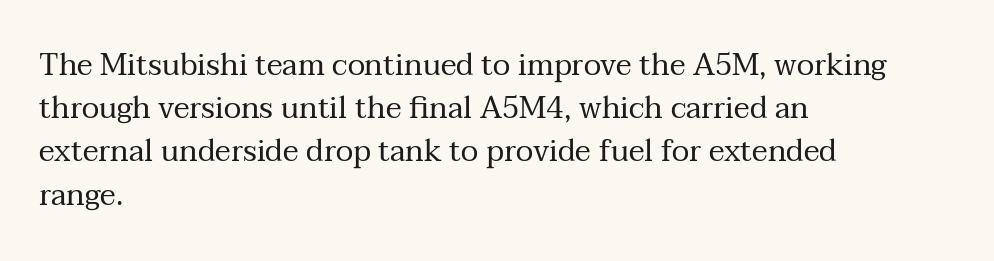
{"serif": "yes", "italic": "no", "bold": "no", "weight": "regular", "width": "normal", "stroke_contrast": "medium", "x_height": "medium", "monospaced": "no", "underline": "no", "align": "left", "line_spacing": "normal", "line_spacing_ratio": 1.44, "letter_spacing": "normal", "letter_spacing_em": 0.0, "glyph_px": 30}
